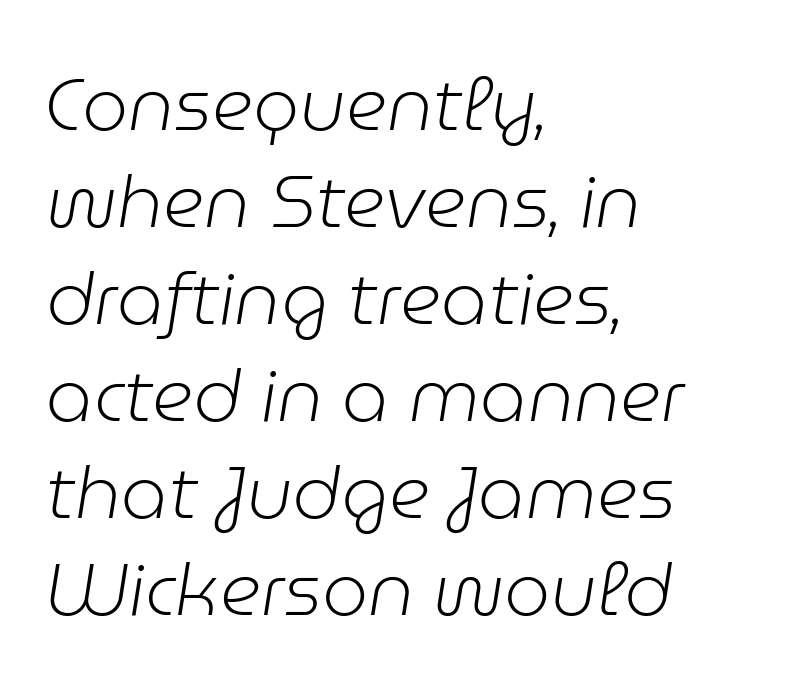
Q: Is the text bold? A: No.
Q: Is the text italic (slanted)? A: Yes, it leans right by about 9 degrees.
Q: Is the text underlined? A: No.
Q: How is the paragraph aligned? A: Left-aligned.
Q: Is the spacing between letters normal or unusually wide? A: Normal.
Q: Is the spacing between lines tight, normal or loose? A: Normal.
Q: Width (condensed, normal, or wide)? A: Normal.
Q: Stroke contrast? A: Low.
Q: x-height? A: Medium.
Q: Monospaced? A: No.
